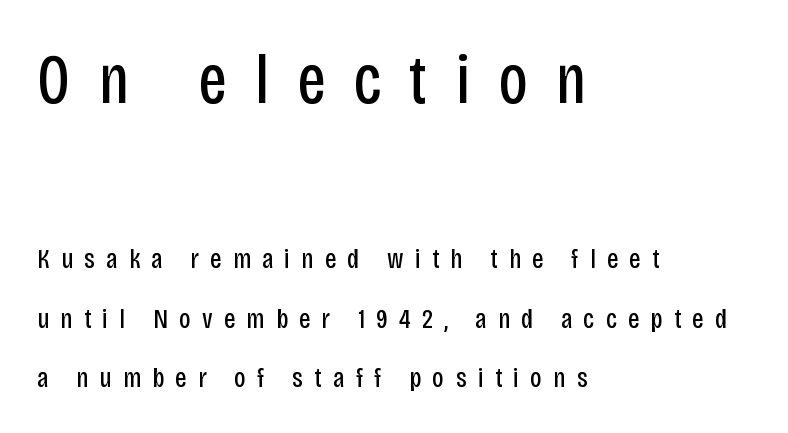
{"serif": "no", "italic": "no", "bold": "no", "weight": "regular", "width": "condensed", "stroke_contrast": "low", "x_height": "large", "monospaced": "no", "underline": "no", "align": "left", "line_spacing": "loose", "line_spacing_ratio": 2.12, "letter_spacing": "wide", "letter_spacing_em": 0.4, "larger_block": "first", "size_ratio": 2.5, "glyph_px": 70}
